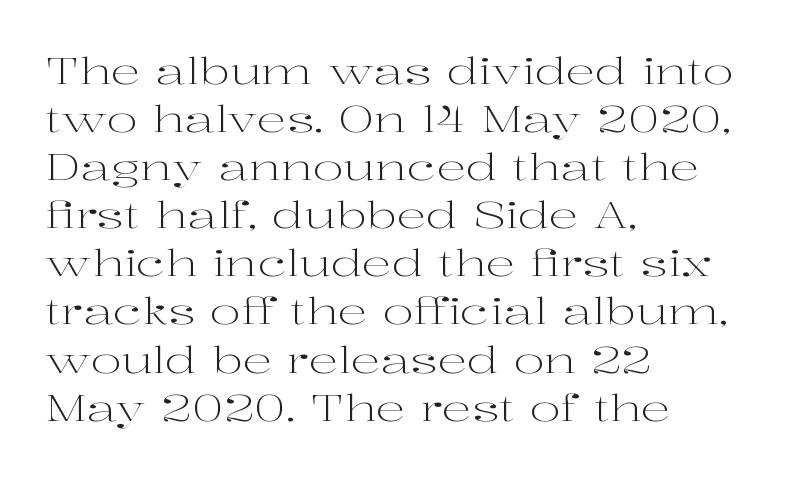
Q: Is the text bold? A: No.
Q: Is the text italic (slanted)? A: No, it is upright.
Q: Is the typeface a serif or a sans-serif typeface? A: Serif.
Q: Is the text underlined? A: No.
Q: How is the paragraph aligned? A: Left-aligned.
Q: Is the spacing between letters normal or unusually wide? A: Normal.
Q: Is the spacing between lines tight, normal or loose? A: Normal.
Q: Width (condensed, normal, or wide)? A: Wide.
Q: Stroke contrast? A: High.
Q: x-height? A: Medium.
Q: Monospaced? A: No.
